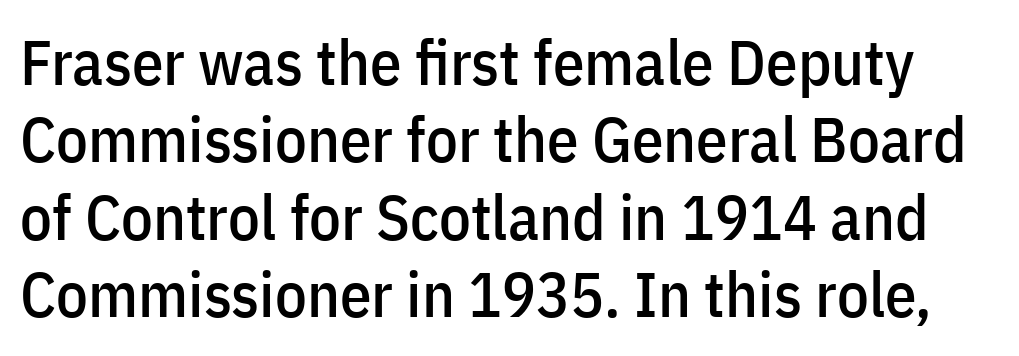
The image shows 63 px condensed sans-serif type, upright; set line spacing 1.23x, normal letter spacing, not underlined; low stroke contrast and a medium x-height.
